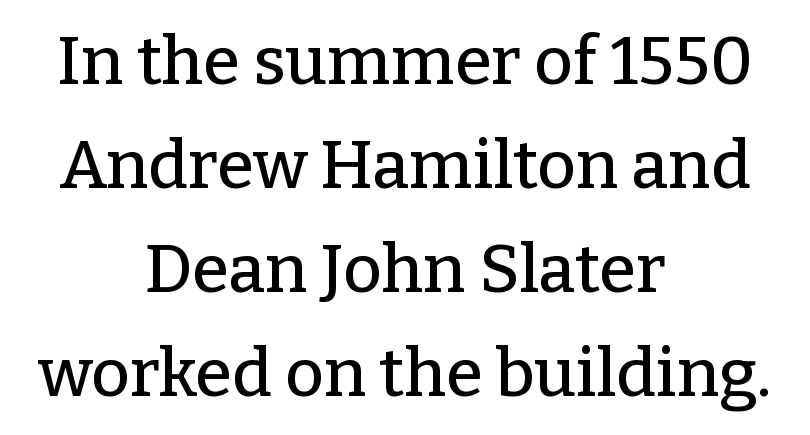
Q: Is the text italic (slanted)? A: No, it is upright.
Q: Is the typeface a serif or a sans-serif typeface? A: Serif.
Q: Is the text underlined? A: No.
Q: How is the paragraph aligned? A: Centered.
Q: Is the spacing between letters normal or unusually wide? A: Normal.
Q: Is the spacing between lines tight, normal or loose? A: Normal.
Q: Width (condensed, normal, or wide)? A: Normal.
Q: Stroke contrast? A: Low.
Q: x-height? A: Medium.
Q: Monospaced? A: No.
